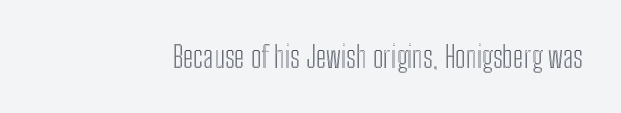
{"italic": "no", "width": "condensed", "x_height": "medium", "monospaced": "no", "underline": "no", "letter_spacing": "normal", "letter_spacing_em": 0.0, "glyph_px": 30}
